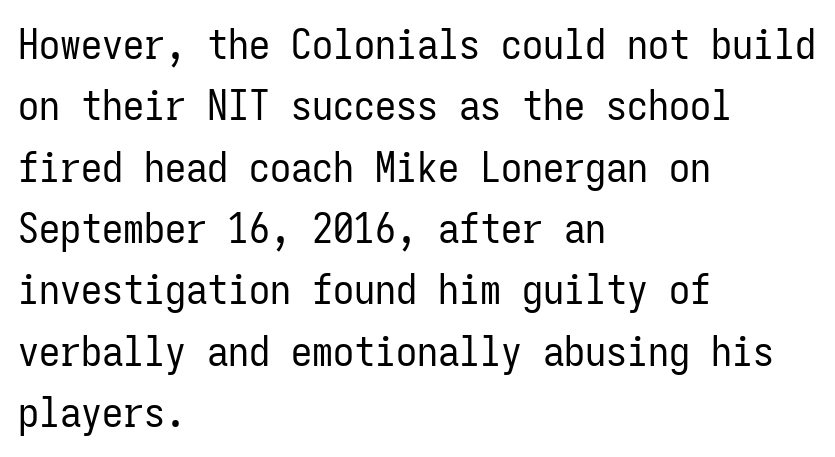
{"serif": "no", "italic": "no", "bold": "no", "weight": "regular", "width": "condensed", "stroke_contrast": "low", "x_height": "medium", "monospaced": "yes", "underline": "no", "align": "left", "line_spacing": "normal", "line_spacing_ratio": 1.46, "letter_spacing": "normal", "letter_spacing_em": 0.0, "glyph_px": 42}
